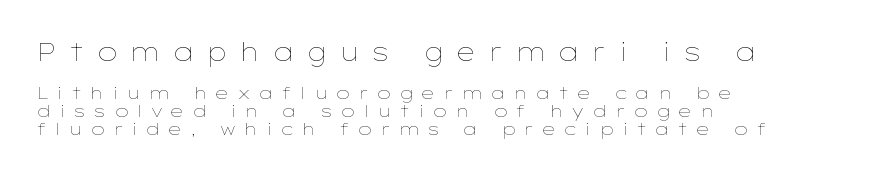
A light-to-regular cut is what we see here. Descenders hang freely into open space. Posture: upright roman. The space between consecutive lines is stingy. Compare the two chunks: the upper has the greater cap height. Does extra space separate the letters? Yes, quite a lot of it.
